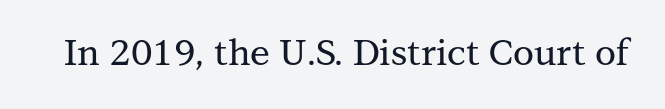
Q: Is the text italic (slanted)? A: No, it is upright.
Q: Is the typeface a serif or a sans-serif typeface? A: Serif.
Q: Is the text underlined? A: No.
Q: Is the spacing between letters normal or unusually wide? A: Normal.
Q: Width (condensed, normal, or wide)? A: Normal.
Q: Stroke contrast? A: Medium.
Q: x-height? A: Medium.
Q: Monospaced? A: No.
